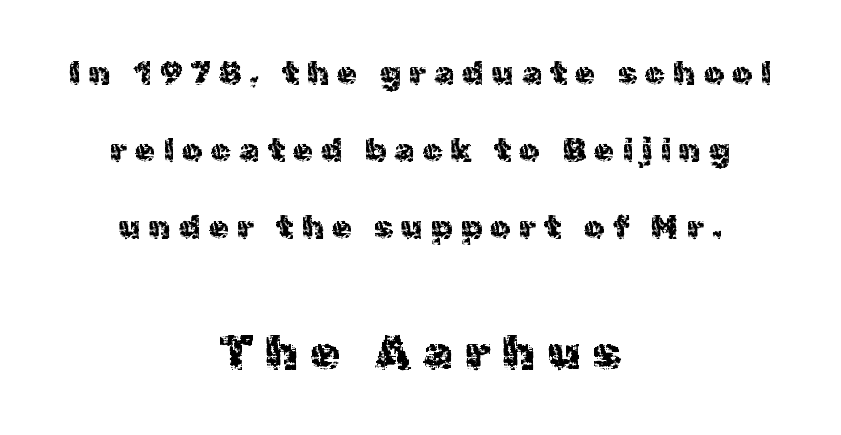
{"serif": "no", "italic": "no", "width": "normal", "x_height": "medium", "monospaced": "no", "underline": "no", "align": "center", "line_spacing": "loose", "line_spacing_ratio": 2.41, "letter_spacing": "wide", "letter_spacing_em": 0.26, "larger_block": "second", "size_ratio": 1.5, "glyph_px": 48}
